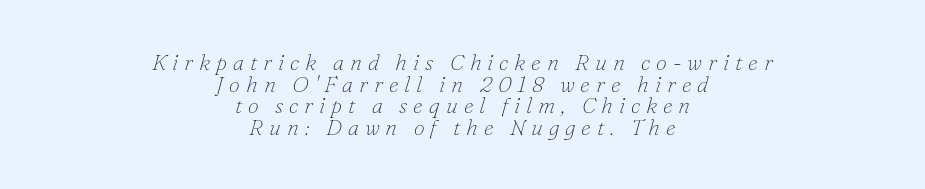
Q: Is the text bold? A: No.
Q: Is the text italic (slanted)? A: Yes, it leans right by about 16 degrees.
Q: Is the text underlined? A: No.
Q: How is the paragraph aligned? A: Centered.
Q: Is the spacing between letters normal or unusually wide? A: Unusually wide.
Q: Is the spacing between lines tight, normal or loose? A: Tight.
